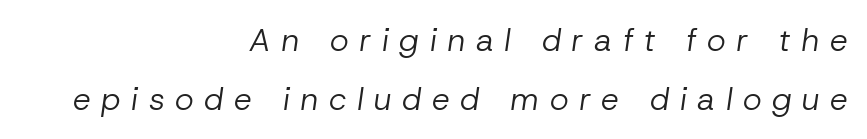
The image shows 32 px regular-weight type, italic (leaning right); set right-aligned, line spacing 1.83x, unusually wide letter spacing (+0.33 em), not underlined; low stroke contrast and a medium x-height.
